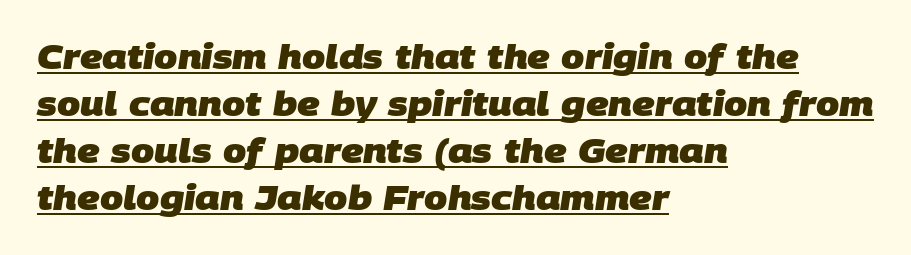
{"serif": "no", "bold": "yes", "weight": "heavy", "width": "normal", "stroke_contrast": "low", "x_height": "large", "monospaced": "no", "underline": "yes", "align": "left", "line_spacing": "normal", "line_spacing_ratio": 1.42, "letter_spacing": "normal", "letter_spacing_em": 0.0, "glyph_px": 33}
